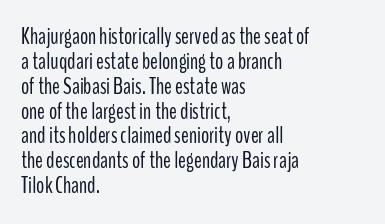
The image shows 23 px text type, upright; set left-aligned, tight line spacing (1.08x), normal letter spacing, not underlined.
